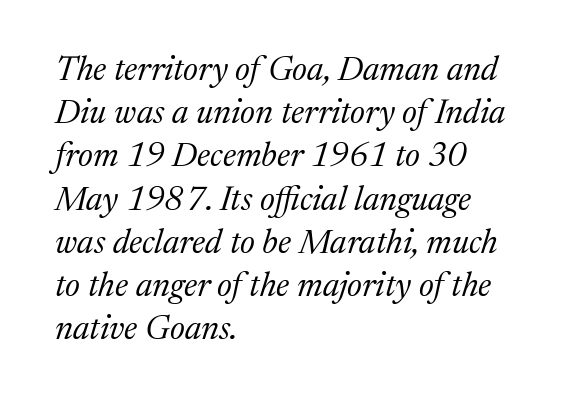
The image shows 34 px regular-weight serif type, italic (leaning right); set left-aligned, normal line spacing (1.27x), normal letter spacing, not underlined; medium stroke contrast and a medium x-height.
